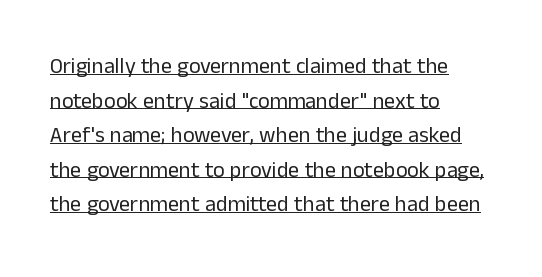
Q: Is the text bold? A: No.
Q: Is the text italic (slanted)? A: No, it is upright.
Q: Is the text underlined? A: Yes.
Q: How is the paragraph aligned? A: Left-aligned.
Q: Is the spacing between letters normal or unusually wide? A: Normal.
Q: Is the spacing between lines tight, normal or loose? A: Normal.
